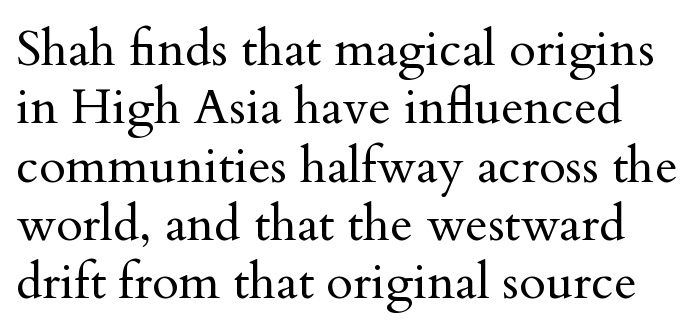
On a weight scale, this lands at 450 or below. Character widths vary here, with narrow letters taking less room than wide ones. The font's upright variant was chosen for this text. The letterforms sit shoulder to shoulder at normal distance. The font family rendered here belongs to the serif group.
